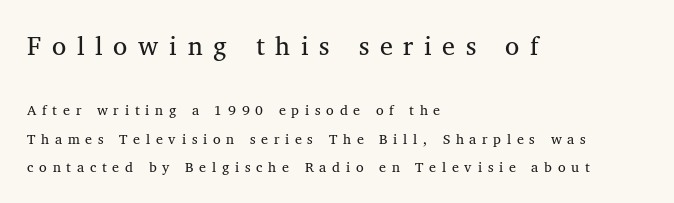
Size contrast runs from large at the top to small at the bottom. The setting favours the left margin, as ordinary paragraphs usually do. Only glyphs here, with clear space below each row. If you measured baseline to baseline, you'd find a long distance.
